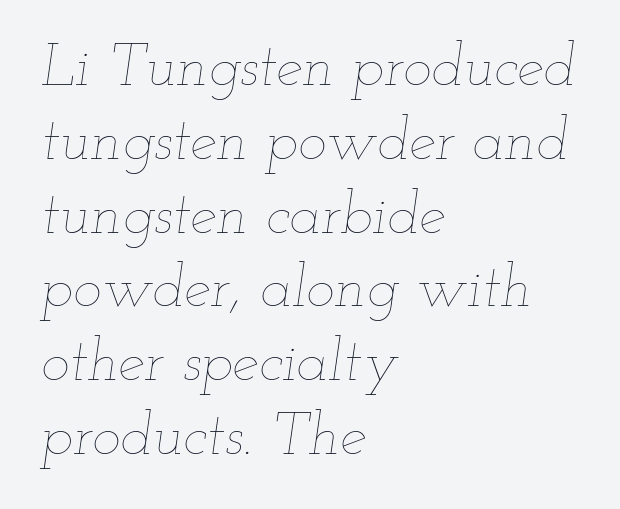
The image shows 60 px thin, wide type, italic (leaning right); set left-aligned, line spacing 1.23x, normal letter spacing, not underlined; low stroke contrast and a small x-height.
